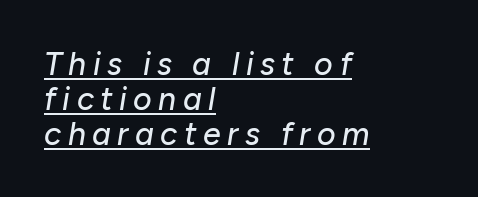
{"italic": "yes", "lean": "right", "slant_degrees": 10, "width": "normal", "stroke_contrast": "low", "x_height": "medium", "monospaced": "no", "underline": "yes", "align": "left", "line_spacing": "tight", "line_spacing_ratio": 1.09, "letter_spacing": "wide", "letter_spacing_em": 0.2, "glyph_px": 32}
